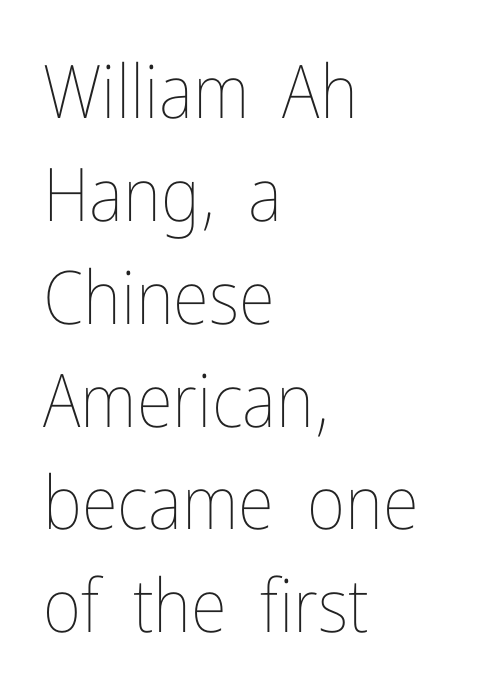
The image shows 74 px thin, condensed type, upright; set left-aligned, normal line spacing (1.39x), normal letter spacing, not underlined; low stroke contrast and a medium x-height.
